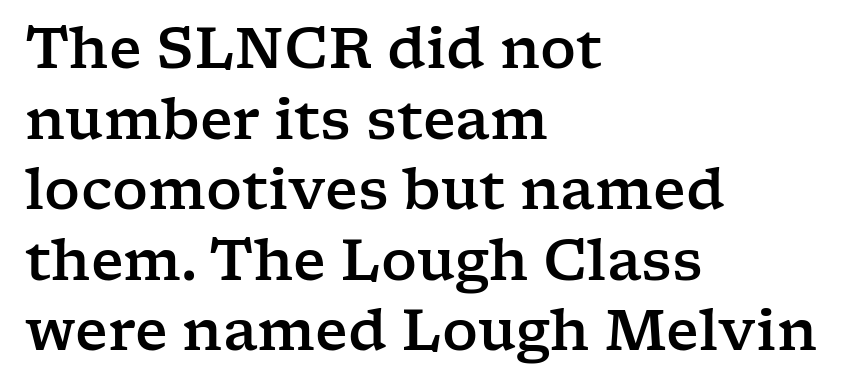
The designer went with a serif here, giving each stem small feet. A normal amount of white space separates one row of letters from the next. Tall strokes in this sample are plumb rather than angled. Nobody drew a line under any word here. The ragged edge is on the right, which tells us the setting is flush left. The face used here is proportionally spaced, like ordinary book or web type.
